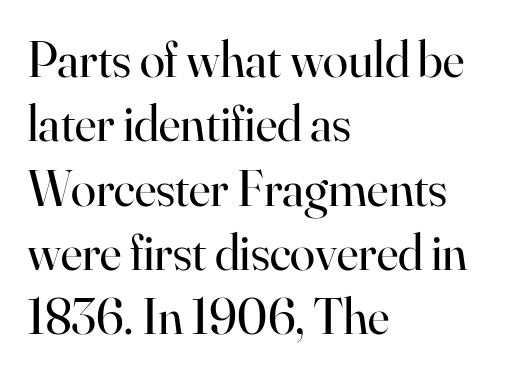
The image shows 51 px regular-weight serif type, upright; set left-aligned, normal line spacing (1.26x), normal letter spacing, not underlined; high stroke contrast and a small x-height.
